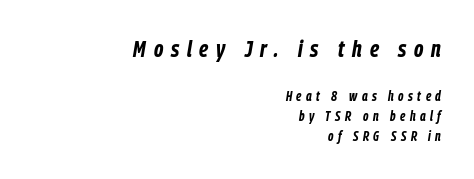
The image shows 24 px bold type, italic (leaning right); set right-aligned, normal line spacing (1.44x), unusually wide letter spacing (+0.32 em), not underlined; the first (top) block is 1.71x larger.
